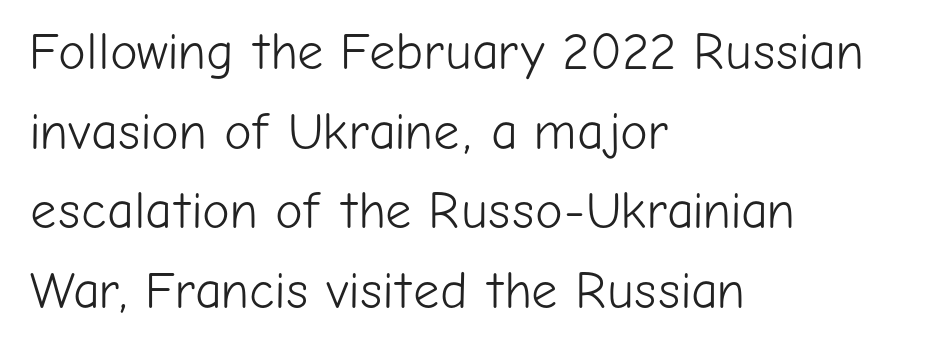
One glance says typical: line gaps are just what's usual. Where is the straight margin? On the left. The letterforms sit at book weight or below. Tall strokes in this sample are plumb rather than angled. Honestly, there is no underline to notice here at all. Typographically, this falls in the sans-serif category.
